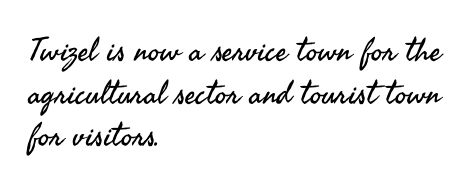
Q: Is the text bold? A: No.
Q: Is the text italic (slanted)? A: Yes.
Q: Is the typeface a serif or a sans-serif typeface? A: Sans-serif.
Q: Is the text underlined? A: No.
Q: How is the paragraph aligned? A: Left-aligned.
Q: Is the spacing between letters normal or unusually wide? A: Normal.
Q: Is the spacing between lines tight, normal or loose? A: Normal.
Q: Width (condensed, normal, or wide)? A: Normal.
Q: Stroke contrast? A: Medium.
Q: x-height? A: Small.
Q: Monospaced? A: No.
